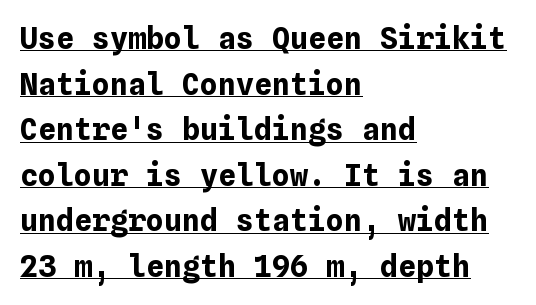
The image shows 30 px bold type, upright; set left-aligned, normal line spacing (1.52x), normal letter spacing, underlined; low stroke contrast and a medium x-height.
